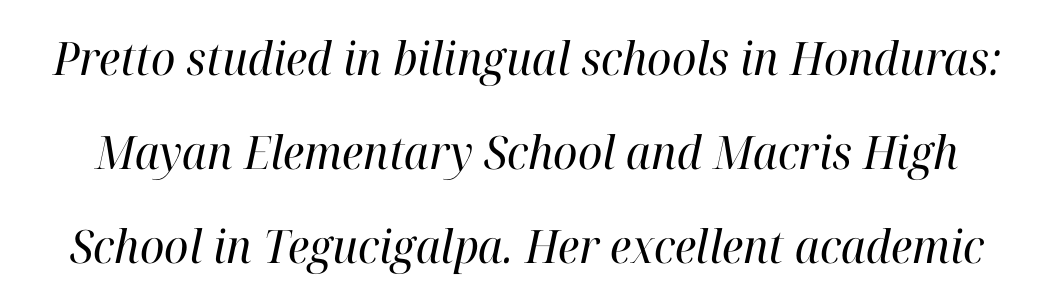
{"serif": "yes", "italic": "yes", "lean": "right", "slant_degrees": 12, "bold": "no", "weight": "regular", "width": "normal", "stroke_contrast": "high", "x_height": "medium", "monospaced": "no", "underline": "no", "line_spacing": "loose", "line_spacing_ratio": 2.04, "letter_spacing": "normal", "letter_spacing_em": 0.0, "glyph_px": 46}
